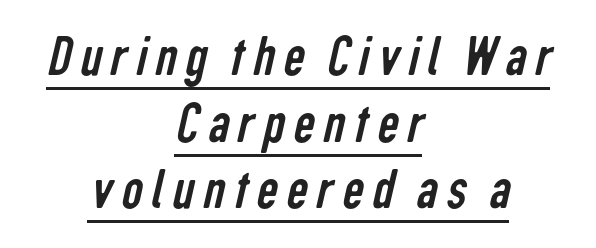
{"serif": "no", "bold": "no", "weight": "regular", "width": "condensed", "stroke_contrast": "low", "x_height": "medium", "monospaced": "no", "underline": "yes", "align": "center", "line_spacing": "tight", "line_spacing_ratio": 1.13, "glyph_px": 59}
